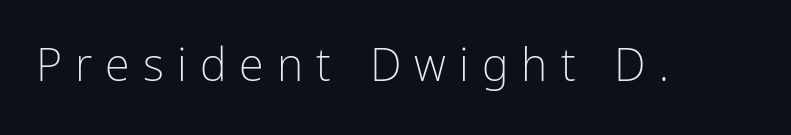
The image shows 45 px light, condensed sans-serif type, upright; set unusually wide letter spacing (+0.29 em), not underlined; low stroke contrast and a medium x-height.
